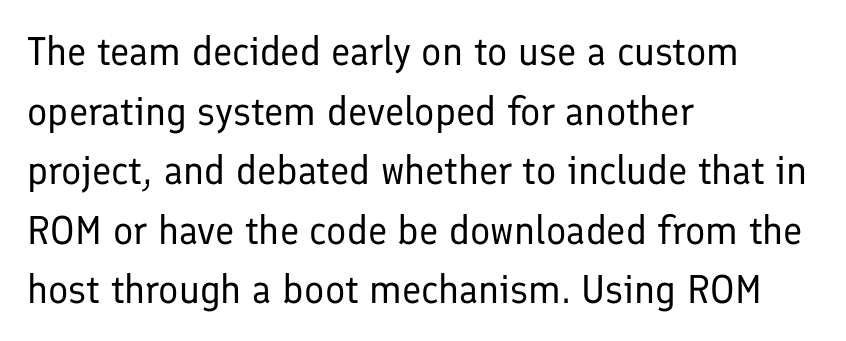
Q: Is the text bold? A: No.
Q: Is the text italic (slanted)? A: No, it is upright.
Q: Is the typeface a serif or a sans-serif typeface? A: Sans-serif.
Q: Is the text underlined? A: No.
Q: How is the paragraph aligned? A: Left-aligned.
Q: Is the spacing between letters normal or unusually wide? A: Normal.
Q: Is the spacing between lines tight, normal or loose? A: Normal.
Q: Width (condensed, normal, or wide)? A: Normal.
Q: Stroke contrast? A: Low.
Q: x-height? A: Medium.
Q: Monospaced? A: No.
